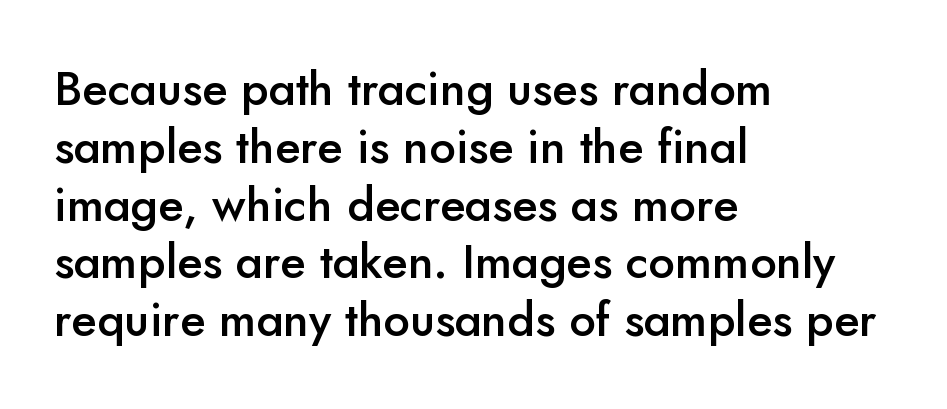
The image shows 47 px semibold sans-serif type, upright; set left-aligned, line spacing 1.23x, normal letter spacing, not underlined; low stroke contrast and a small x-height.
